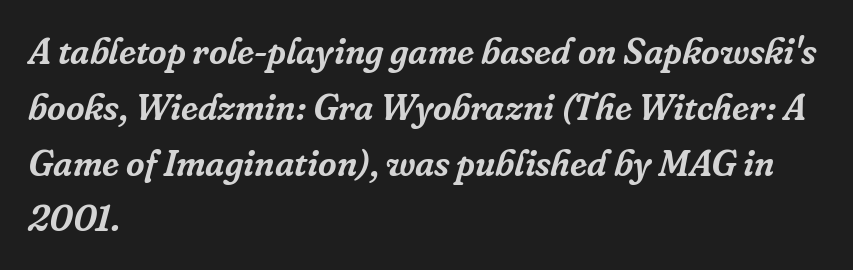
The image shows 36 px serif type, italic (leaning right); set left-aligned, normal line spacing (1.55x), normal letter spacing, not underlined; low stroke contrast and a medium x-height.
